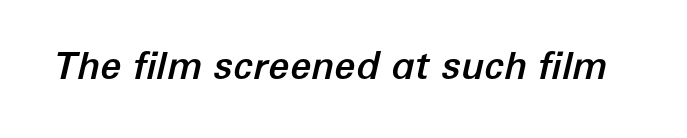
It's the slanting kind of type. Underlining? Definitely not there. Looks like regular typesetting: each glyph gets only the width it needs. Look at the tracking — it's just the regular setting, nothing added.
